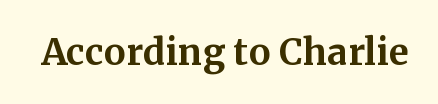
The image shows 36 px bold serif type, upright; set normal letter spacing, not underlined; medium stroke contrast and a medium x-height.
